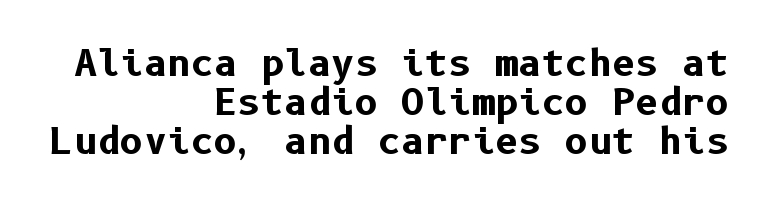
The characters look thick and weighty, a clear bold. The letterforms sit shoulder to shoulder at normal distance. The lines are quadded right. Does the leading feel generous? Not at all — it's pinched. Nothing sits at the stroke ends, so this counts as sans-serif.
